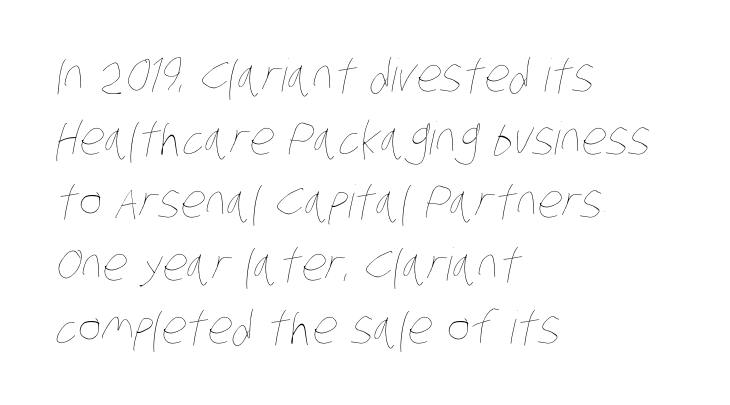
{"bold": "no", "weight": "thin", "width": "condensed", "stroke_contrast": "low", "x_height": "large", "monospaced": "no", "underline": "no", "align": "left", "line_spacing": "normal", "line_spacing_ratio": 1.4, "letter_spacing": "normal", "letter_spacing_em": 0.0, "glyph_px": 45}
